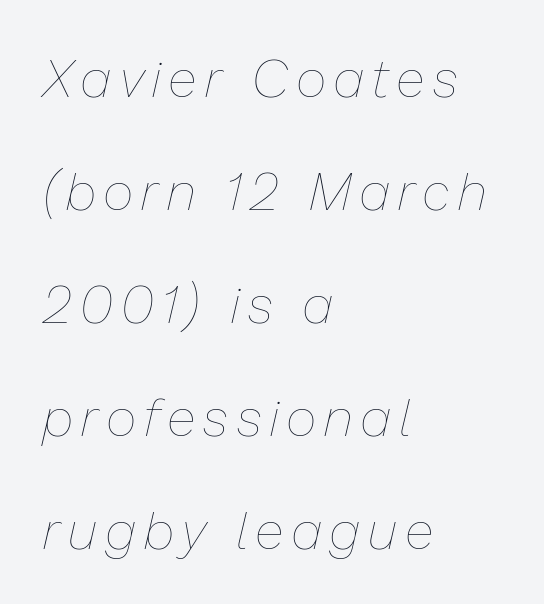
Type without underlining. The passage shown is not bold in any degree. Notice how the stems are inclined rather than vertical — that's the hallmark of italics. Successive baselines arrive slowly, with a big drop between each.
